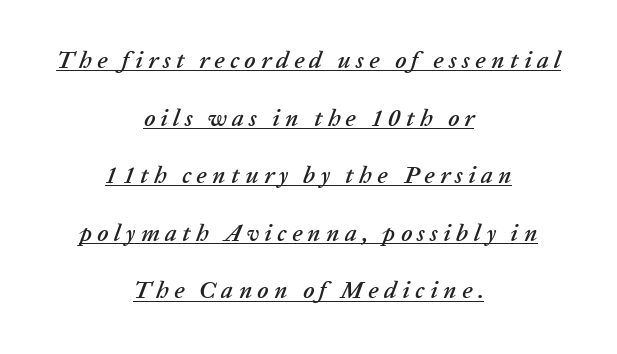
The image shows 24 px text type, italic (leaning right); set centered, loose line spacing (2.4x), unusually wide letter spacing (+0.22 em), underlined.
